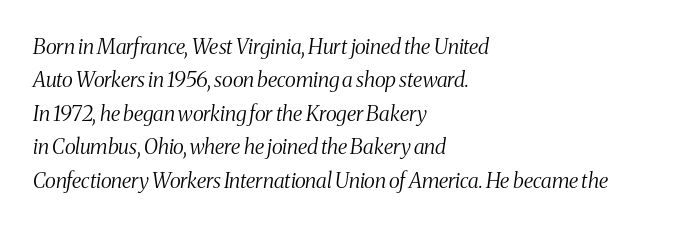
Would a proofreader flag this as italicized? Yes. If you drew a ruler down the left edge, every line would touch it. No chunkiness to these letters — they're not bold. Does extra space separate the letters? No, they use regular spacing. Clear beneath every line of the passage. Regarding leading, the lines here are spaced in the standard way.
